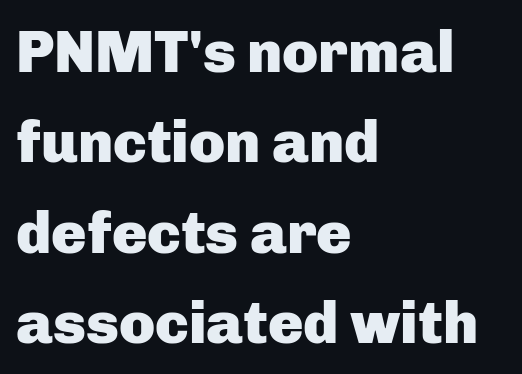
The font family rendered here belongs to the sans-serif group. The rendering anchors every line to the left-hand side. Think of a printed novel: that variable character pitch is what you see here. Heavy, bold letterforms.
